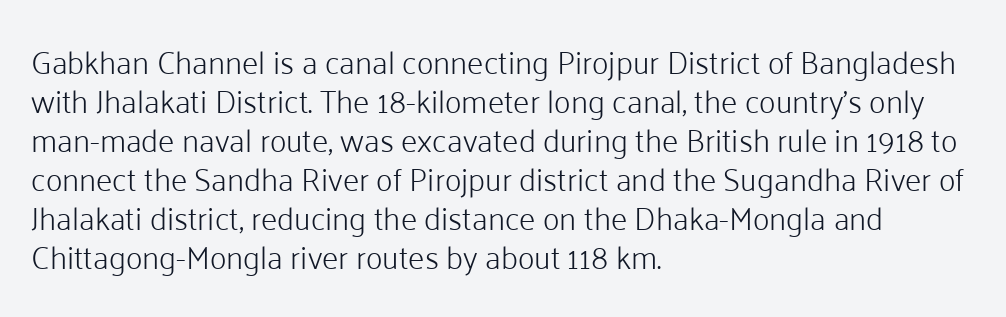
Q: Is the text bold? A: No.
Q: Is the text italic (slanted)? A: No, it is upright.
Q: Is the typeface a serif or a sans-serif typeface? A: Sans-serif.
Q: Is the text underlined? A: No.
Q: How is the paragraph aligned? A: Left-aligned.
Q: Is the spacing between letters normal or unusually wide? A: Normal.
Q: Width (condensed, normal, or wide)? A: Normal.
Q: Stroke contrast? A: Low.
Q: x-height? A: Medium.
Q: Monospaced? A: No.
